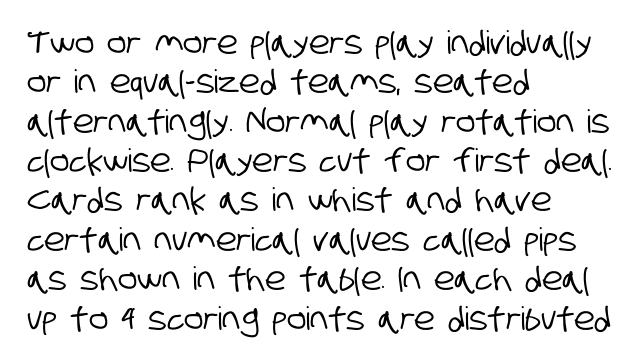
The image shows 32 px condensed sans-serif type; set left-aligned, line spacing 1.23x, normal letter spacing, not underlined; low stroke contrast and a large x-height.
